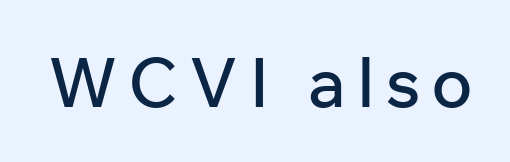
Q: Is the text italic (slanted)? A: No, it is upright.
Q: Is the typeface a serif or a sans-serif typeface? A: Sans-serif.
Q: Is the text underlined? A: No.
Q: Width (condensed, normal, or wide)? A: Normal.
Q: Stroke contrast? A: Low.
Q: x-height? A: Medium.
Q: Monospaced? A: No.
